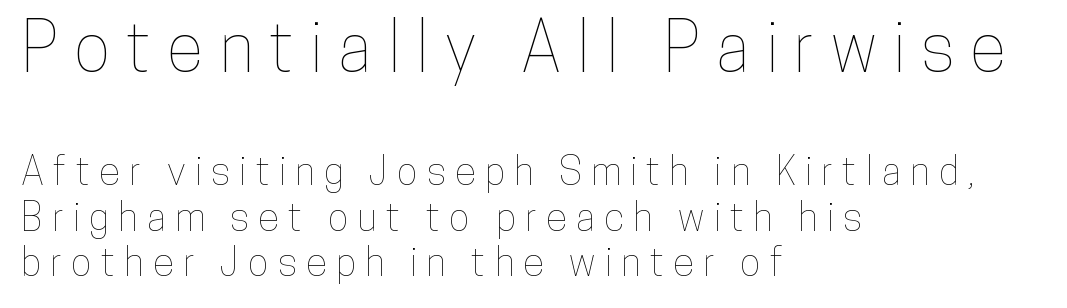
In terms of posture, this sample is upright. Here the first block reads like a headline and the second like body copy. Descenders are the only things crossing below the line. Leftover space on each line is placed entirely after the last word.
